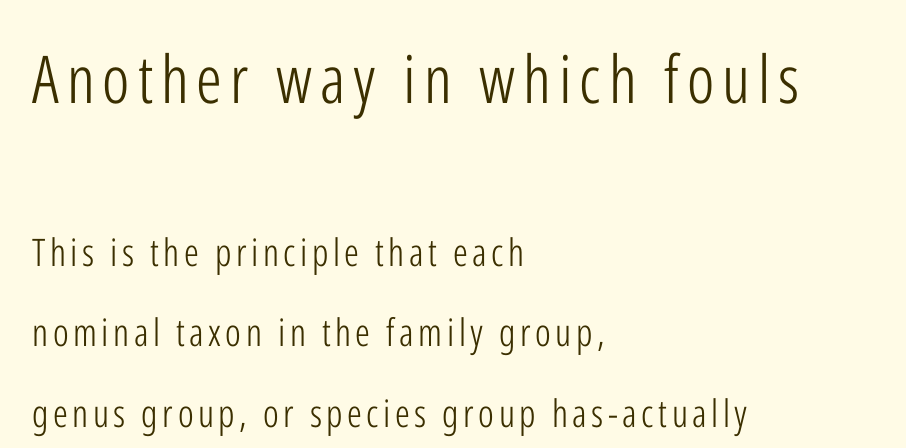
The image shows 66 px light, condensed sans-serif type, upright; set left-aligned, loose line spacing (2.12x), not underlined; the first (top) block is 1.74x larger; low stroke contrast and a medium x-height.
